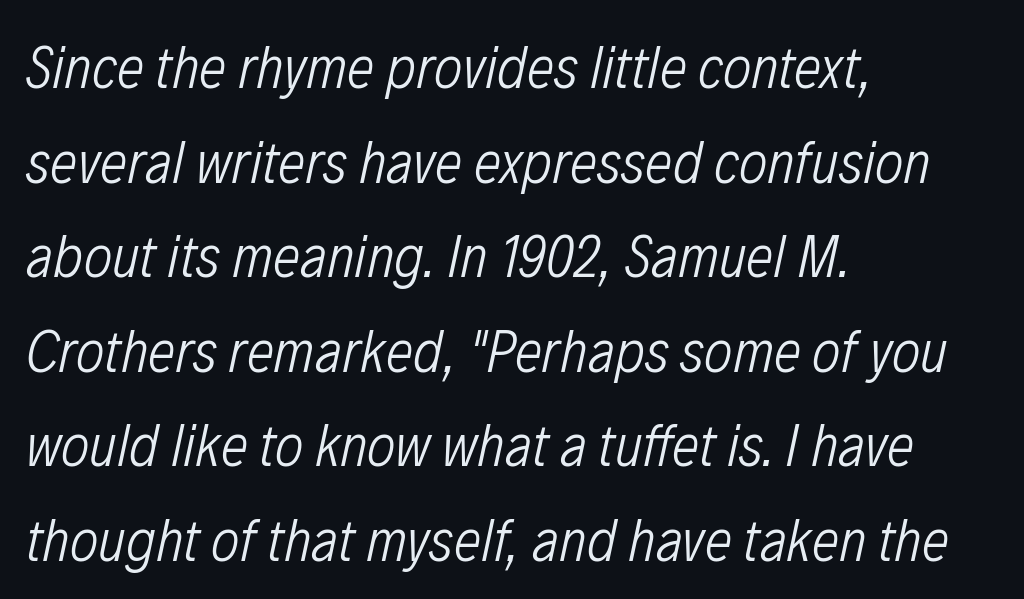
The image shows 61 px light, condensed type, italic (leaning right); set left-aligned, normal line spacing (1.55x), normal letter spacing, not underlined; low stroke contrast and a medium x-height.
